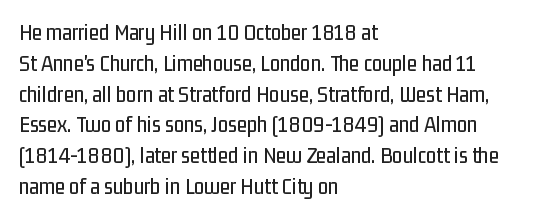
The image shows 23 px text type, upright; set left-aligned, normal line spacing (1.34x), normal letter spacing, not underlined.
